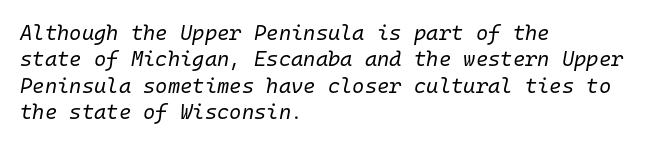
Between one letter and the next there's only the usual sliver of space. Caption: face not bold, strokes unweighted. The words here are not underlined. Where is the straight margin? On the left. The letters are slanted; this is an italic face. Regarding leading, the lines here are spaced in the standard way.
